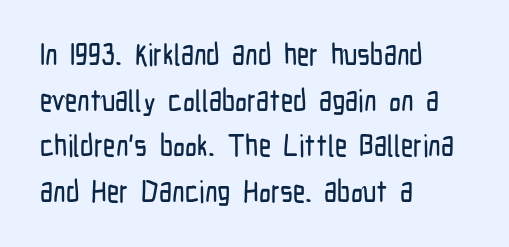
Is there much room between lines? A standard amount, neither cramped nor airy. A student would call this left alignment; a typographer would say flush left, rag right. The face used here is proportionally spaced, like ordinary book or web type. Is there any slant? The stems are plumb.
